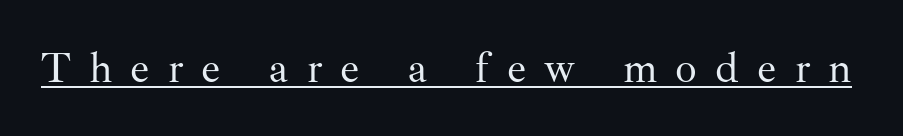
{"serif": "yes", "italic": "no", "bold": "no", "weight": "regular", "width": "normal", "stroke_contrast": "medium", "x_height": "small", "monospaced": "no", "underline": "yes", "letter_spacing": "wide", "letter_spacing_em": 0.42, "glyph_px": 43}
